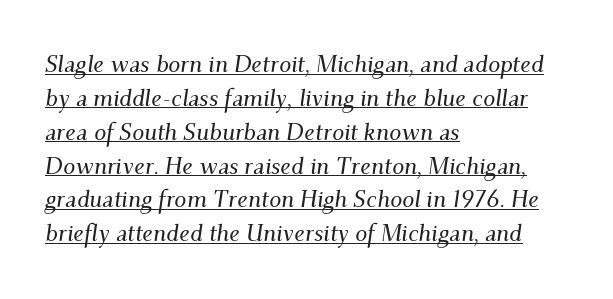
The image shows 24 px text type, italic (leaning right); set left-aligned, normal line spacing (1.41x), normal letter spacing, underlined.
